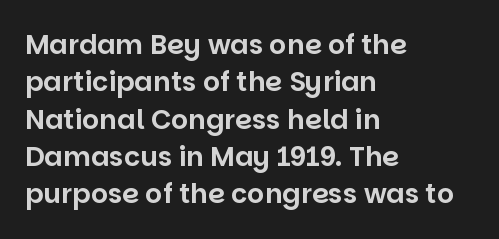
The image shows 27 px text type, upright; set left-aligned, normal line spacing (1.38x), normal letter spacing, not underlined.
